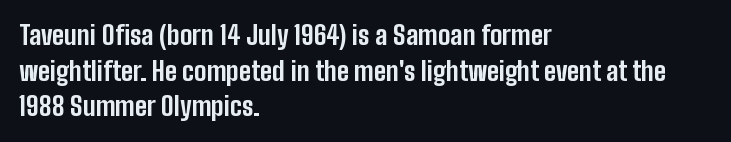
The image shows 26 px bold type, upright; set left-aligned, normal line spacing (1.37x), normal letter spacing, not underlined.
